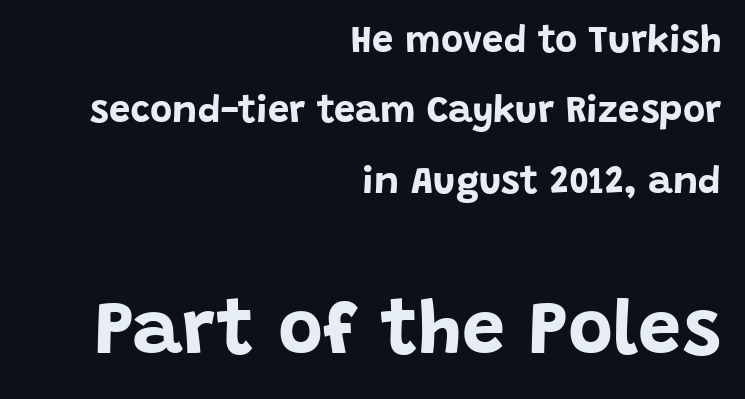
Q: Is the text bold? A: Yes.
Q: Is the text italic (slanted)? A: No, it is upright.
Q: Is the typeface a serif or a sans-serif typeface? A: Sans-serif.
Q: Is the text underlined? A: No.
Q: How is the paragraph aligned? A: Right-aligned.
Q: Is the spacing between letters normal or unusually wide? A: Normal.
Q: Which block of text is set in a larger size, the first (top) or the second (bottom)? A: The second (bottom) one.
Q: Width (condensed, normal, or wide)? A: Normal.
Q: Stroke contrast? A: Low.
Q: x-height? A: Large.
Q: Monospaced? A: No.
